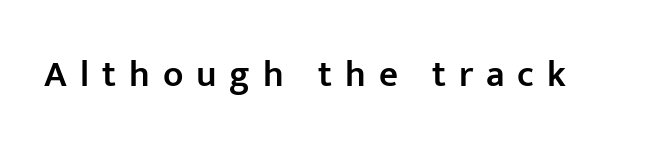
This rendering widens character spacing well past its baseline value. This rendering employs a face without finishing strokes, i.e., a sans-serif. Note the varied advance widths — an 'i' is clearly narrower than an 'm'. Nope, not italic — everything's standing straight.
